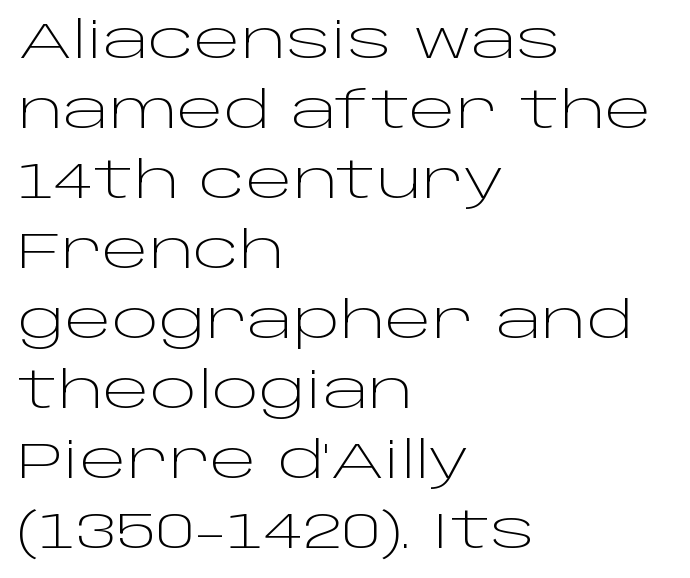
The image shows 50 px light, wide sans-serif type, upright; set left-aligned, normal line spacing (1.4x), normal letter spacing, not underlined; low stroke contrast and a large x-height.
